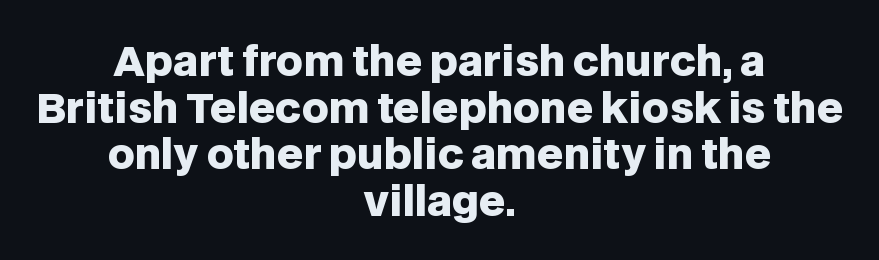
Heavy, bold letterforms. Is there any slant? The stems are plumb. Proportional: the letters do not fall into vertical columns. The string is rendered with underlining switched off. Nothing sits at the stroke ends, so this counts as sans-serif.
